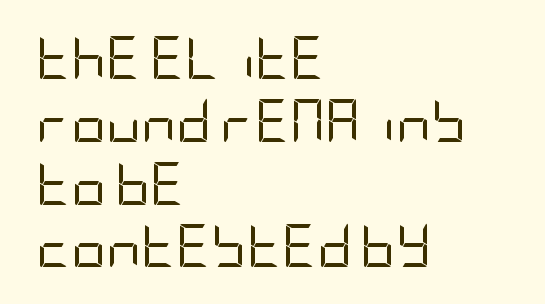
In terms of leading, this rendering sits right in the middle. The typeface chosen for these lines omits serifs. Caption: standard tracking, unaltered. No extra ink here — the face is not bold.
